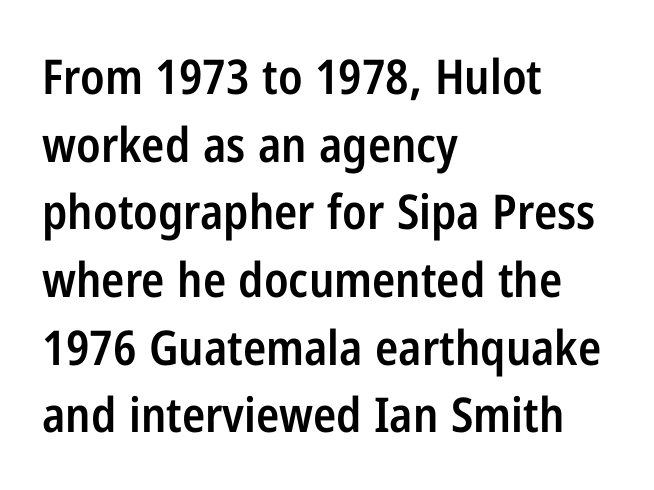
{"serif": "no", "italic": "no", "bold": "semi", "weight": "semibold", "width": "condensed", "stroke_contrast": "low", "x_height": "medium", "monospaced": "no", "underline": "no", "align": "left", "line_spacing": "normal", "line_spacing_ratio": 1.41, "letter_spacing": "normal", "letter_spacing_em": 0.0, "glyph_px": 48}
